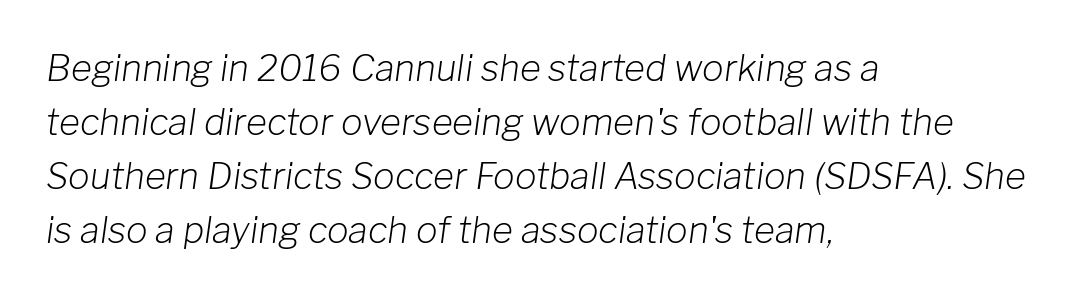
Compared with a centered layout, this one pins lines to the left instead. The letters sit at their default tracking, neither squeezed nor spread. A typesetter would call this leading conventional body-copy spacing. The letters advance in unequal steps, a hallmark of proportional type. Caption: face not bold, strokes unweighted. You can tell it's italic because the verticals aren't actually vertical.
